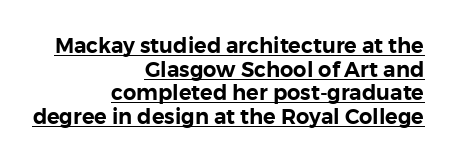
{"italic": "no", "underline": "yes", "align": "right", "line_spacing": "tight", "line_spacing_ratio": 1.12, "letter_spacing": "normal", "letter_spacing_em": 0.0, "glyph_px": 21}
